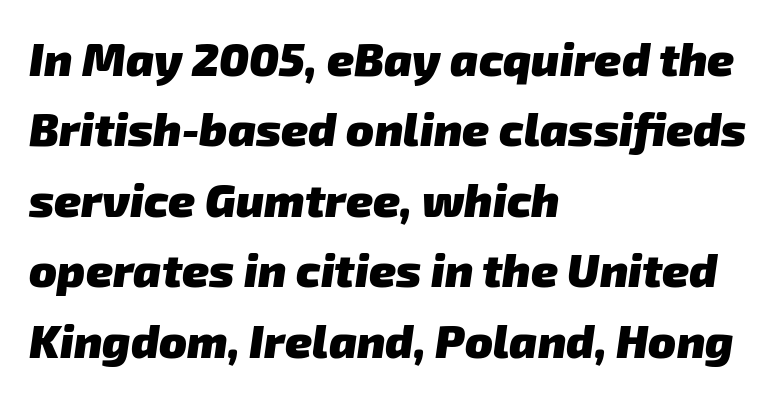
{"serif": "no", "bold": "yes", "weight": "heavy", "width": "normal", "stroke_contrast": "low", "x_height": "medium", "monospaced": "no", "underline": "no", "align": "left", "line_spacing": "normal", "line_spacing_ratio": 1.53, "letter_spacing": "normal", "letter_spacing_em": 0.0, "glyph_px": 46}
